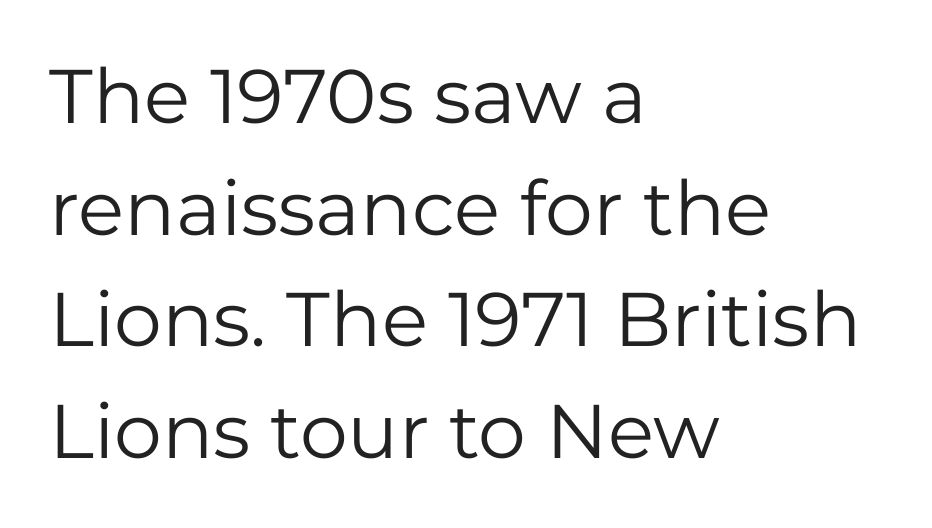
Q: Is the text bold? A: No.
Q: Is the text italic (slanted)? A: No, it is upright.
Q: Is the typeface a serif or a sans-serif typeface? A: Sans-serif.
Q: Is the text underlined? A: No.
Q: How is the paragraph aligned? A: Left-aligned.
Q: Is the spacing between letters normal or unusually wide? A: Normal.
Q: Is the spacing between lines tight, normal or loose? A: Normal.
Q: Width (condensed, normal, or wide)? A: Normal.
Q: Stroke contrast? A: Low.
Q: x-height? A: Medium.
Q: Monospaced? A: No.
